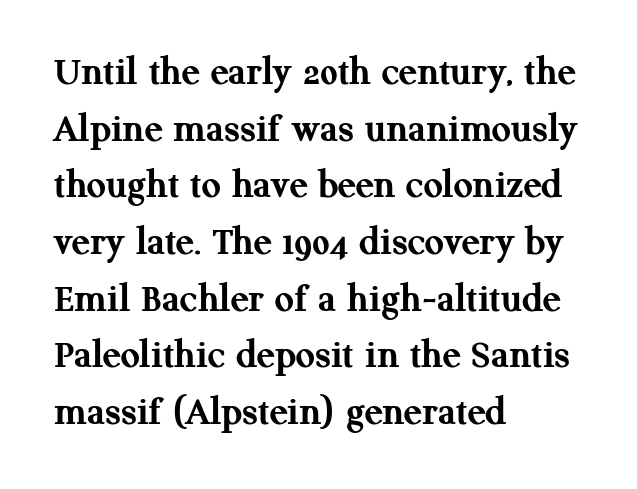
{"serif": "yes", "italic": "no", "bold": "yes", "weight": "semibold", "width": "normal", "stroke_contrast": "medium", "x_height": "medium", "monospaced": "no", "underline": "no", "align": "left", "line_spacing": "normal", "line_spacing_ratio": 1.35, "letter_spacing": "normal", "letter_spacing_em": 0.0, "glyph_px": 42}
